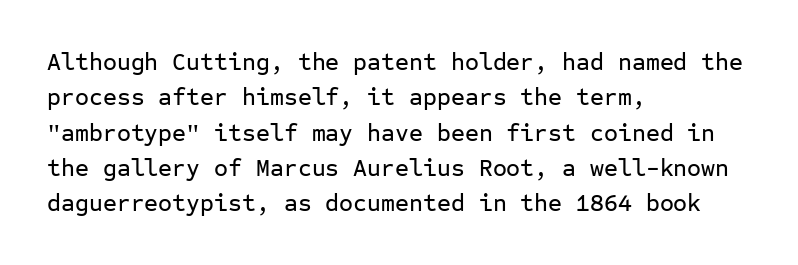
{"italic": "no", "underline": "no", "align": "left", "line_spacing": "normal", "line_spacing_ratio": 1.47, "letter_spacing": "normal", "letter_spacing_em": 0.0, "glyph_px": 24}
